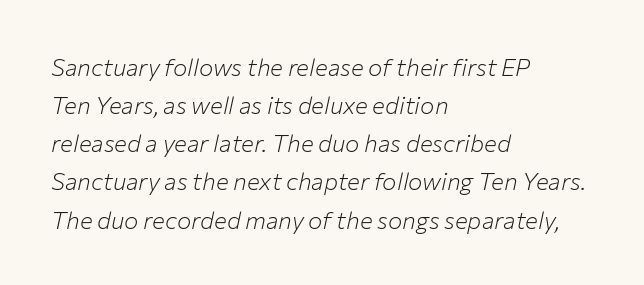
{"italic": "yes", "lean": "right", "slant_degrees": 12, "bold": "no", "underline": "no", "align": "left", "line_spacing": "normal", "line_spacing_ratio": 1.59, "letter_spacing": "normal", "letter_spacing_em": 0.0, "glyph_px": 24}
